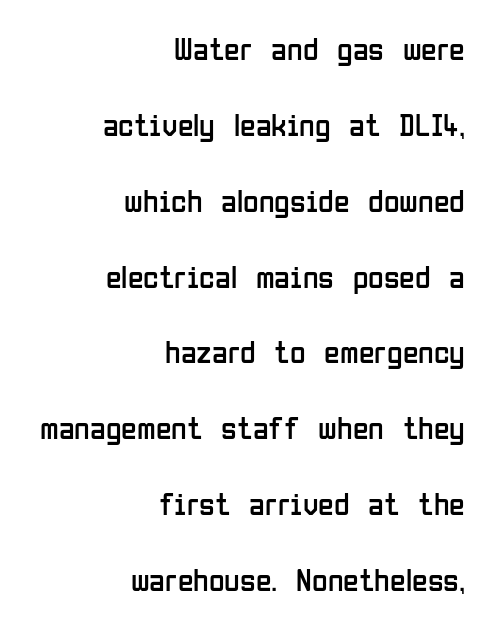
These lines stand farther apart than default settings would place them. Varying glyph widths throughout — classic text-font behaviour. Letters rest on an invisible, unmarked baseline. The type is set solid horizontally, with unmodified tracking. This sample uses an upright cut, with every glyph sitting square on the baseline. The characters are drawn with everyday or finer stroke widths.
